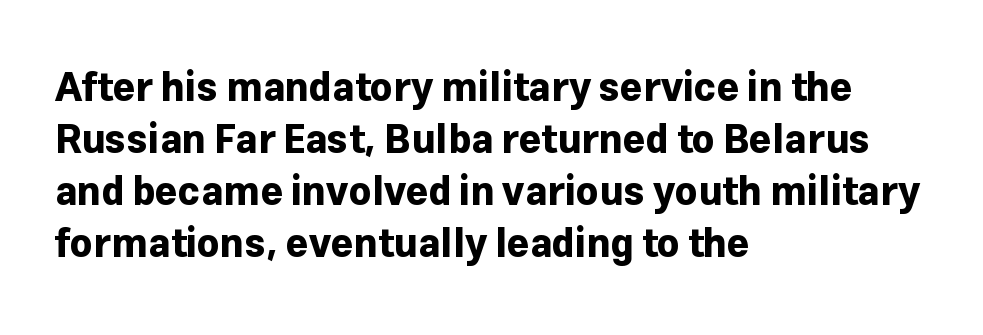
Think of a printed novel: that variable character pitch is what you see here. Nope, not italic — everything's standing straight. The line texture is even and compact thanks to regular tracking. Leading matches the norm, producing a regular column.
